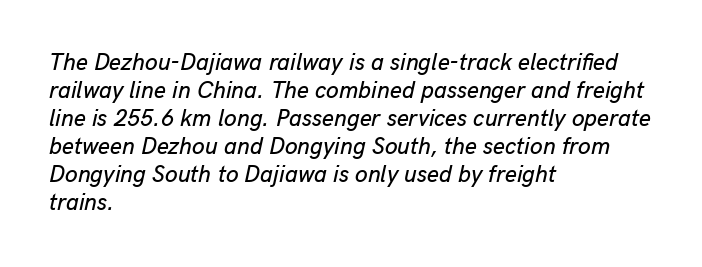
The image shows 23 px text type, italic (leaning right); set left-aligned, line spacing 1.22x, normal letter spacing, not underlined.
